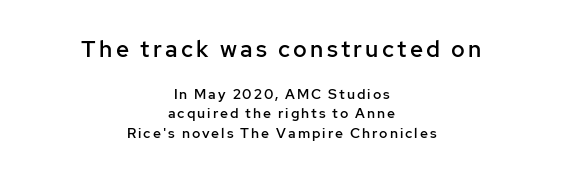
Horizontal alignment here is central, giving a formal, balanced look. This sample keeps an unexceptional amount of space between lines. You can tell it's not italic because the verticals are truly vertical. Which of the two is more prominent by size? The first, at the top.
